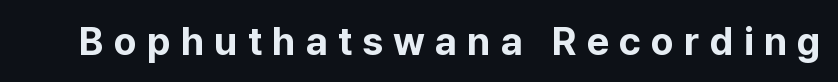
{"serif": "no", "italic": "no", "bold": "yes", "weight": "bold", "width": "normal", "stroke_contrast": "low", "x_height": "medium", "monospaced": "no", "underline": "no", "letter_spacing": "wide", "letter_spacing_em": 0.26, "glyph_px": 39}
